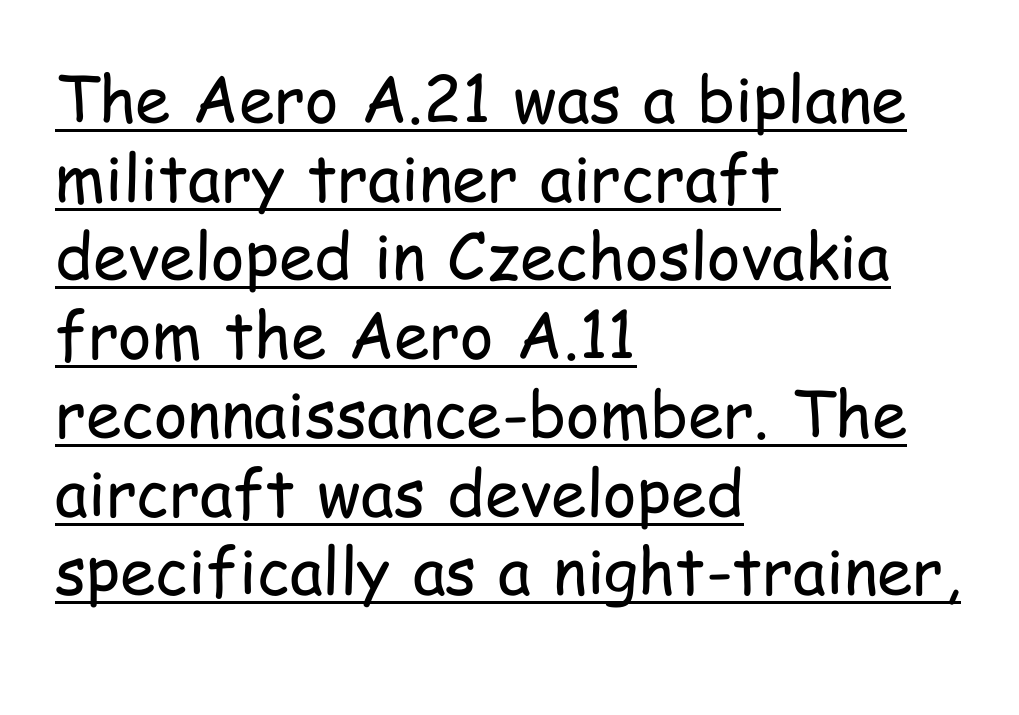
Q: Is the text bold? A: No.
Q: Is the text italic (slanted)? A: No, it is upright.
Q: Is the typeface a serif or a sans-serif typeface? A: Sans-serif.
Q: Is the text underlined? A: Yes.
Q: How is the paragraph aligned? A: Left-aligned.
Q: Is the spacing between letters normal or unusually wide? A: Normal.
Q: Width (condensed, normal, or wide)? A: Condensed.
Q: Stroke contrast? A: Low.
Q: x-height? A: Medium.
Q: Monospaced? A: No.
